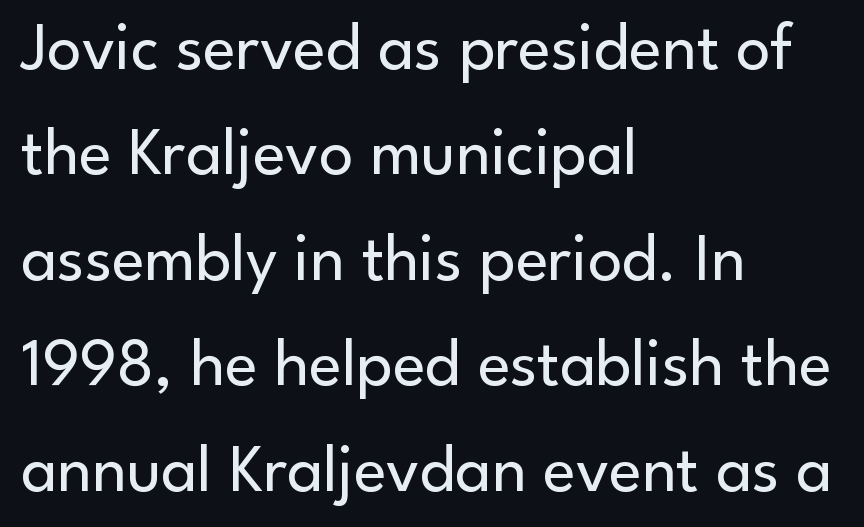
The compositor pushed each line to the left boundary. Successive baselines arrive at the customary interval. The typography opts for an upright posture over an oblique one. No extra tracking has been applied to these lines.
